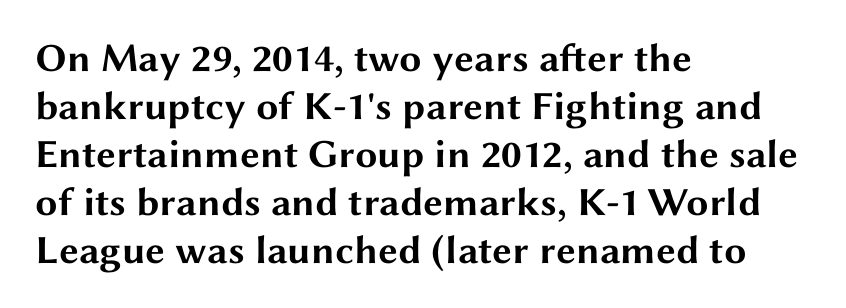
{"serif": "no", "italic": "no", "bold": "yes", "weight": "bold", "width": "wide", "stroke_contrast": "medium", "x_height": "medium", "monospaced": "no", "underline": "no", "align": "left", "line_spacing_ratio": 1.2, "letter_spacing": "normal", "letter_spacing_em": 0.0, "glyph_px": 40}
